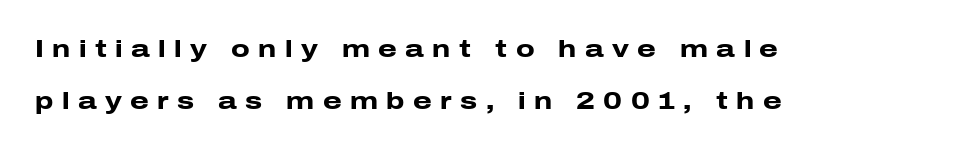
The image shows 24 px bold type, upright; set left-aligned, loose line spacing (2.16x), unusually wide letter spacing (+0.35 em), not underlined.
